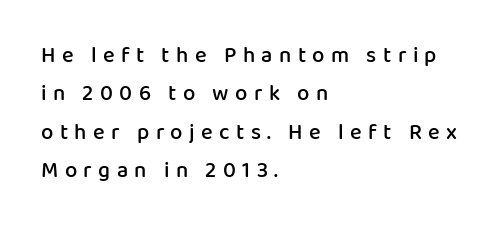
{"italic": "no", "bold": "semi", "underline": "no", "align": "left", "line_spacing_ratio": 1.75, "letter_spacing": "wide", "letter_spacing_em": 0.29, "glyph_px": 22}
